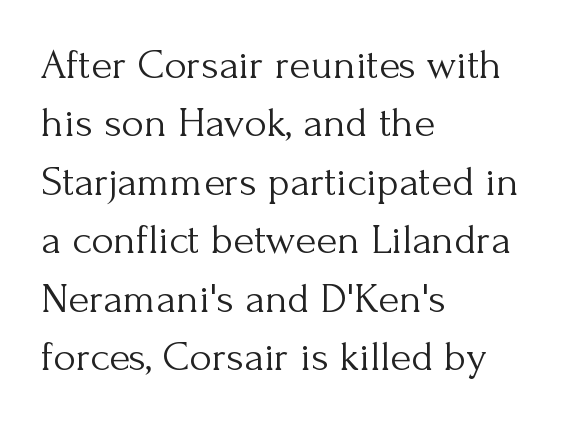
Q: Is the text bold? A: No.
Q: Is the text italic (slanted)? A: No, it is upright.
Q: Is the typeface a serif or a sans-serif typeface? A: Serif.
Q: Is the text underlined? A: No.
Q: How is the paragraph aligned? A: Left-aligned.
Q: Is the spacing between letters normal or unusually wide? A: Normal.
Q: Is the spacing between lines tight, normal or loose? A: Normal.
Q: Width (condensed, normal, or wide)? A: Normal.
Q: Stroke contrast? A: Medium.
Q: x-height? A: Small.
Q: Monospaced? A: No.
